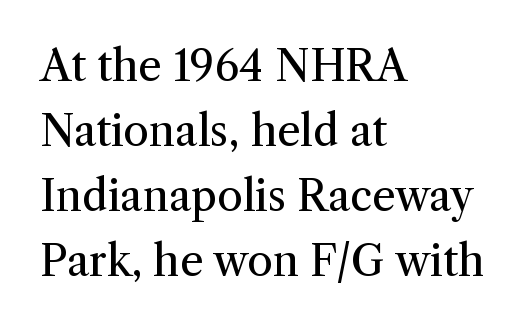
Q: Is the text bold? A: No.
Q: Is the text italic (slanted)? A: No, it is upright.
Q: Is the typeface a serif or a sans-serif typeface? A: Serif.
Q: Is the text underlined? A: No.
Q: How is the paragraph aligned? A: Left-aligned.
Q: Is the spacing between letters normal or unusually wide? A: Normal.
Q: Is the spacing between lines tight, normal or loose? A: Normal.
Q: Width (condensed, normal, or wide)? A: Normal.
Q: Stroke contrast? A: Medium.
Q: x-height? A: Medium.
Q: Monospaced? A: No.
